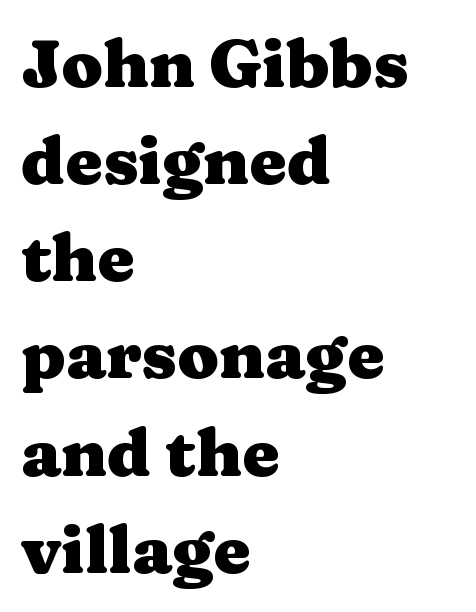
{"serif": "yes", "italic": "no", "bold": "yes", "weight": "heavy", "width": "wide", "stroke_contrast": "medium", "x_height": "medium", "monospaced": "no", "underline": "no", "align": "left", "line_spacing": "normal", "line_spacing_ratio": 1.45, "letter_spacing": "normal", "letter_spacing_em": 0.0, "glyph_px": 67}
